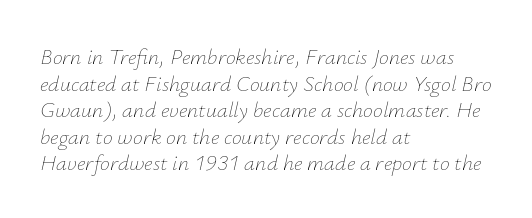
Q: Is the text bold? A: No.
Q: Is the text italic (slanted)? A: Yes, it leans right by about 12 degrees.
Q: Is the text underlined? A: No.
Q: How is the paragraph aligned? A: Left-aligned.
Q: Is the spacing between letters normal or unusually wide? A: Normal.
